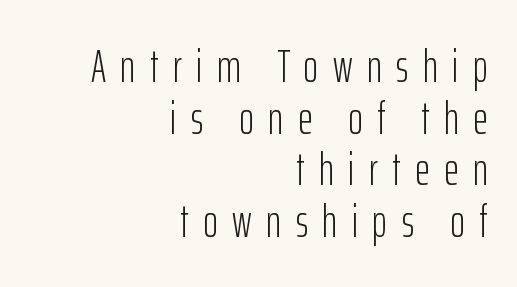
The image shows 46 px light, condensed sans-serif type, upright; set right-aligned, tight line spacing (1.12x), unusually wide letter spacing (+0.31 em), not underlined; low stroke contrast and a medium x-height.
